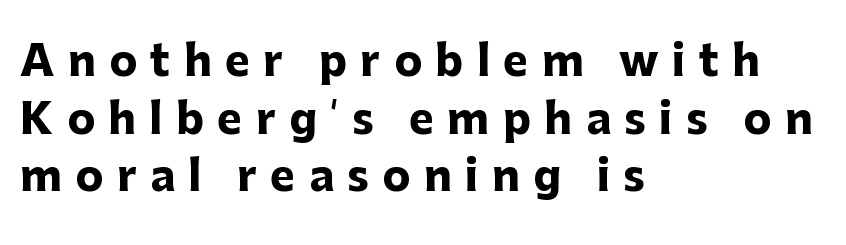
Q: Is the text bold? A: Yes.
Q: Is the text italic (slanted)? A: No, it is upright.
Q: Is the typeface a serif or a sans-serif typeface? A: Sans-serif.
Q: Is the text underlined? A: No.
Q: How is the paragraph aligned? A: Left-aligned.
Q: Is the spacing between letters normal or unusually wide? A: Unusually wide.
Q: Is the spacing between lines tight, normal or loose? A: Normal.
Q: Width (condensed, normal, or wide)? A: Normal.
Q: Stroke contrast? A: Low.
Q: x-height? A: Medium.
Q: Monospaced? A: No.
